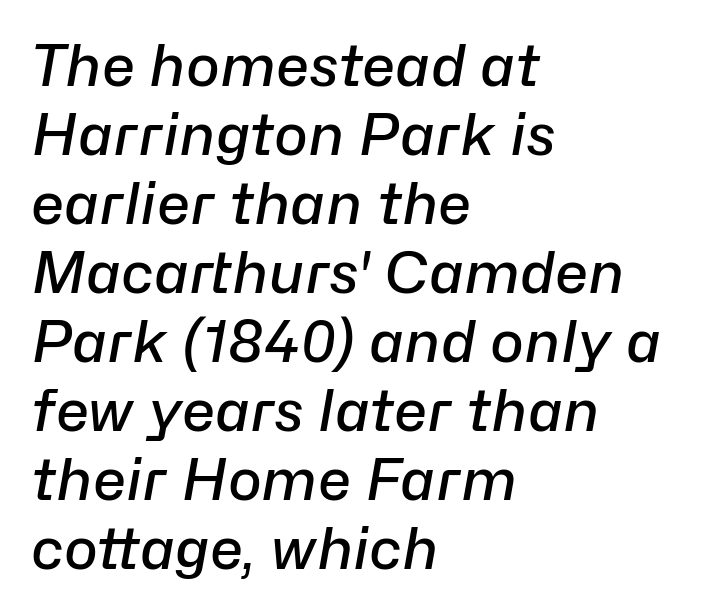
Q: Is the text bold? A: Semi-bold.
Q: Is the text italic (slanted)? A: Yes, it leans right by about 10 degrees.
Q: Is the text underlined? A: No.
Q: How is the paragraph aligned? A: Left-aligned.
Q: Is the spacing between letters normal or unusually wide? A: Normal.
Q: Width (condensed, normal, or wide)? A: Normal.
Q: Stroke contrast? A: Low.
Q: x-height? A: Medium.
Q: Monospaced? A: No.
